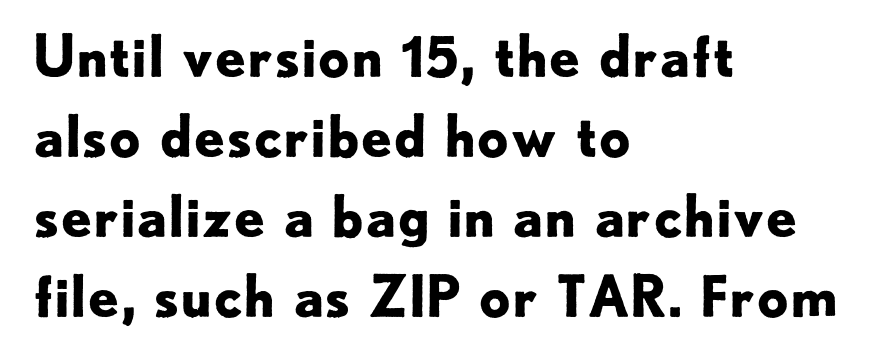
Q: Is the text bold? A: Yes.
Q: Is the text italic (slanted)? A: No, it is upright.
Q: Is the typeface a serif or a sans-serif typeface? A: Sans-serif.
Q: Is the text underlined? A: No.
Q: How is the paragraph aligned? A: Left-aligned.
Q: Is the spacing between letters normal or unusually wide? A: Normal.
Q: Is the spacing between lines tight, normal or loose? A: Normal.
Q: Width (condensed, normal, or wide)? A: Normal.
Q: Stroke contrast? A: Low.
Q: x-height? A: Small.
Q: Monospaced? A: No.
